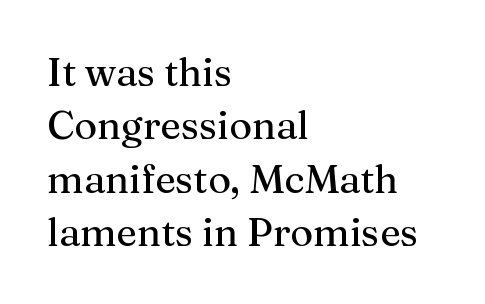
{"serif": "yes", "italic": "no", "width": "normal", "stroke_contrast": "medium", "x_height": "medium", "monospaced": "no", "underline": "no", "align": "left", "line_spacing": "normal", "line_spacing_ratio": 1.37, "letter_spacing": "normal", "letter_spacing_em": 0.0, "glyph_px": 39}
